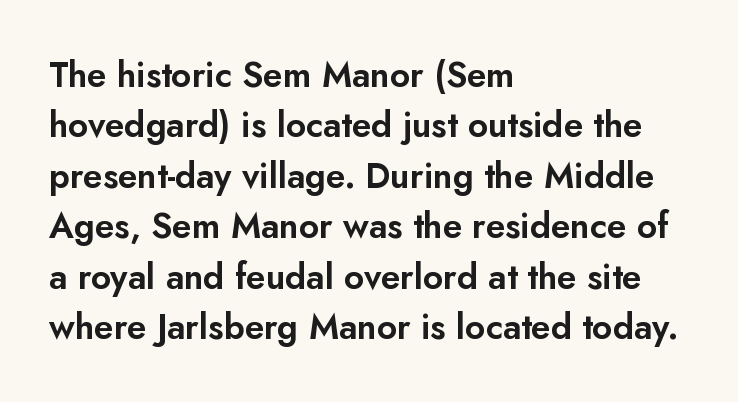
The foot of each line stays bare and open. If you drew a ruler down the left edge, every line would touch it. Vertical strokes here are truly vertical. Compared with typical paragraphs, the rows here are spaced about the same. Regarding serifs, this sample does without them.
